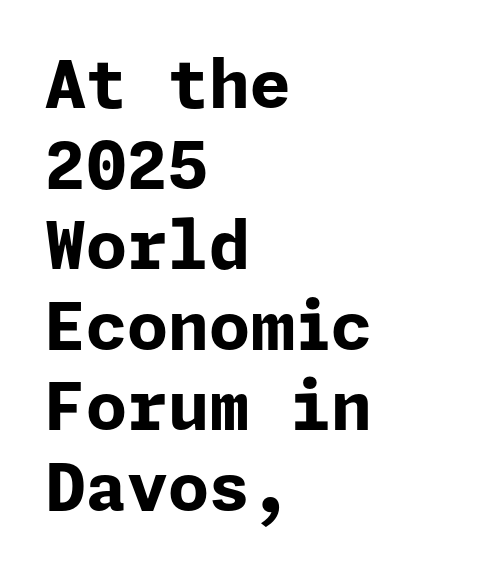
The image shows 66 px bold sans-serif type, upright; set left-aligned, line spacing 1.22x, normal letter spacing, not underlined; low stroke contrast and a medium x-height.
